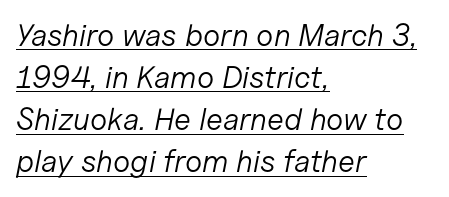
The image shows 31 px light type, italic (leaning right); set left-aligned, normal line spacing (1.36x), normal letter spacing, underlined; low stroke contrast and a medium x-height.
